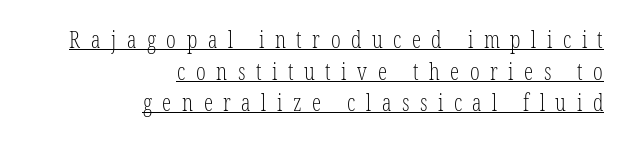
Horizontal alignment here is rightward, an uncommon choice for prose. Each stroke keeps to a modest, everyday thickness or less. Each word looks stretched out because of the extra space between its letters. This is roman type, the default non-slanted kind. Compared with undecorated copy, this sample adds a rule below the words. Vertically, the passage feels balanced, rows spaced as you'd expect.
